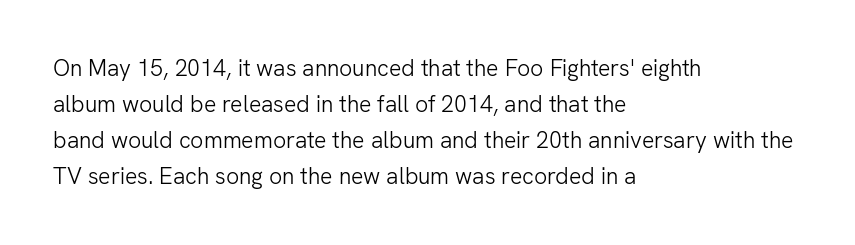
Q: Is the text bold? A: No.
Q: Is the text italic (slanted)? A: No, it is upright.
Q: Is the text underlined? A: No.
Q: How is the paragraph aligned? A: Left-aligned.
Q: Is the spacing between letters normal or unusually wide? A: Normal.
Q: Is the spacing between lines tight, normal or loose? A: Normal.
